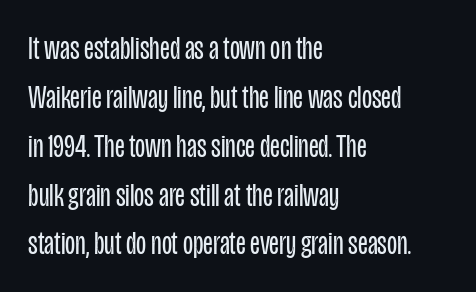
Q: Is the text bold? A: No.
Q: Is the text italic (slanted)? A: No, it is upright.
Q: Is the typeface a serif or a sans-serif typeface? A: Sans-serif.
Q: Is the text underlined? A: No.
Q: How is the paragraph aligned? A: Left-aligned.
Q: Is the spacing between letters normal or unusually wide? A: Normal.
Q: Is the spacing between lines tight, normal or loose? A: Normal.
Q: Width (condensed, normal, or wide)? A: Condensed.
Q: Stroke contrast? A: Low.
Q: x-height? A: Large.
Q: Monospaced? A: No.
